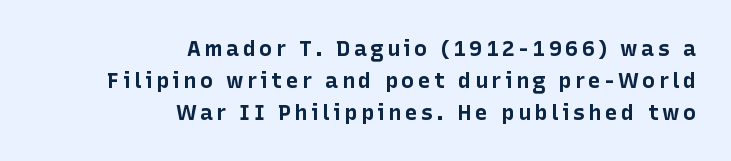
{"italic": "no", "bold": "yes", "underline": "no", "align": "right", "line_spacing": "normal", "line_spacing_ratio": 1.45, "glyph_px": 22}
